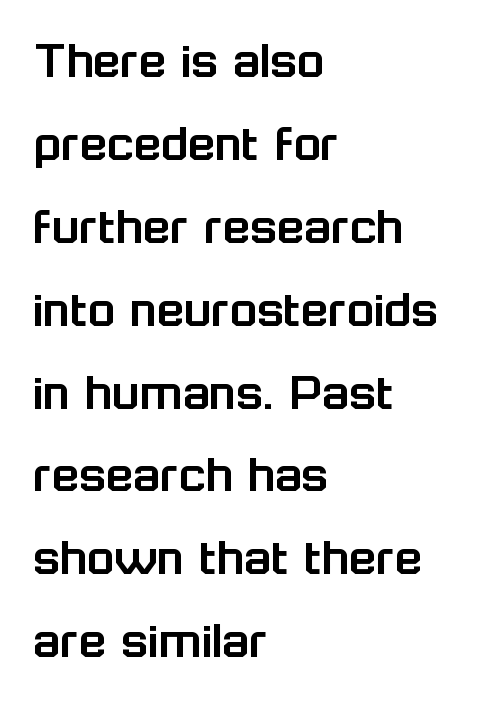
Q: Is the text italic (slanted)? A: No, it is upright.
Q: Is the typeface a serif or a sans-serif typeface? A: Sans-serif.
Q: Is the text underlined? A: No.
Q: How is the paragraph aligned? A: Left-aligned.
Q: Is the spacing between letters normal or unusually wide? A: Normal.
Q: Is the spacing between lines tight, normal or loose? A: Normal.
Q: Width (condensed, normal, or wide)? A: Normal.
Q: Stroke contrast? A: Low.
Q: x-height? A: Medium.
Q: Monospaced? A: No.
